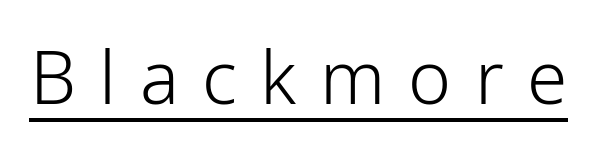
The image shows 73 px light, condensed sans-serif type, upright; set unusually wide letter spacing (+0.32 em), underlined; low stroke contrast and a medium x-height.
